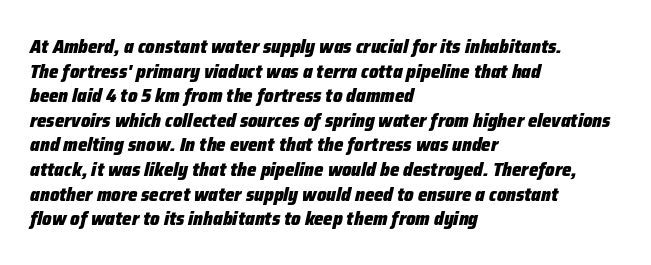
{"italic": "yes", "lean": "right", "slant_degrees": 12, "bold": "yes", "underline": "no", "align": "left", "line_spacing_ratio": 1.23, "letter_spacing": "normal", "letter_spacing_em": 0.0, "glyph_px": 20}
